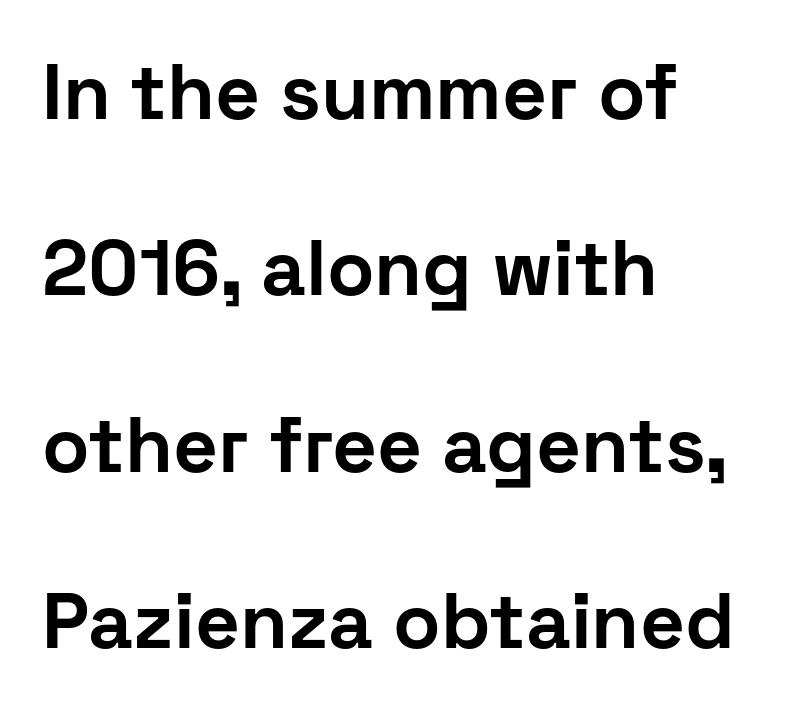
Q: Is the text bold? A: Yes.
Q: Is the text italic (slanted)? A: No, it is upright.
Q: Is the typeface a serif or a sans-serif typeface? A: Sans-serif.
Q: Is the text underlined? A: No.
Q: How is the paragraph aligned? A: Left-aligned.
Q: Is the spacing between letters normal or unusually wide? A: Normal.
Q: Is the spacing between lines tight, normal or loose? A: Loose.
Q: Width (condensed, normal, or wide)? A: Normal.
Q: Stroke contrast? A: Low.
Q: x-height? A: Medium.
Q: Monospaced? A: No.
